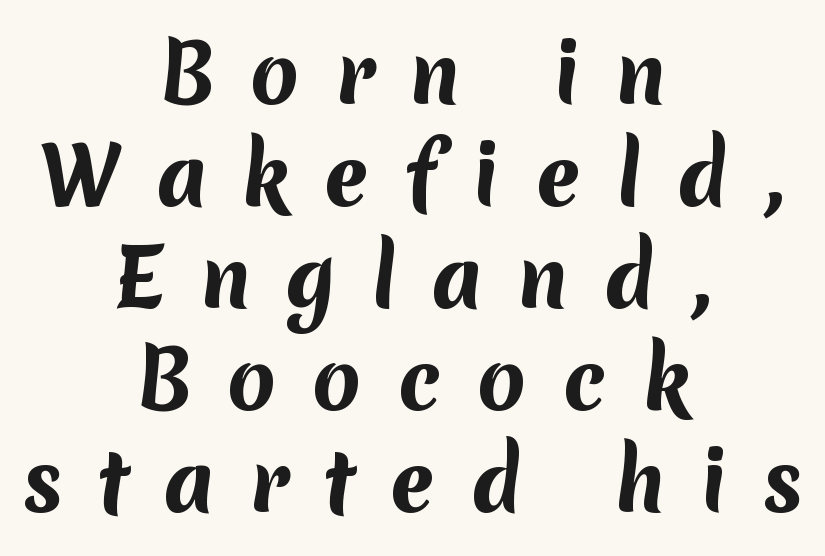
The image shows 79 px bold sans-serif type; set centered, normal line spacing (1.29x), unusually wide letter spacing (+0.44 em), not underlined; medium stroke contrast and a medium x-height.
